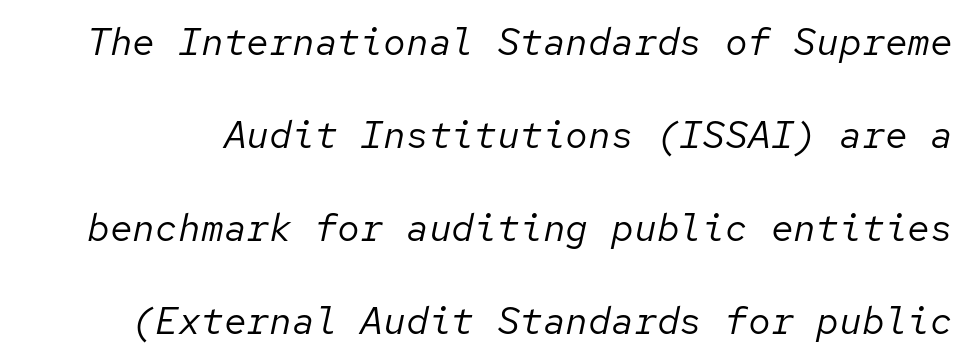
{"italic": "yes", "lean": "right", "slant_degrees": 12, "bold": "no", "weight": "regular", "width": "normal", "stroke_contrast": "low", "x_height": "medium", "monospaced": "yes", "underline": "no", "line_spacing": "loose", "line_spacing_ratio": 2.45, "letter_spacing": "normal", "letter_spacing_em": 0.0, "glyph_px": 38}
